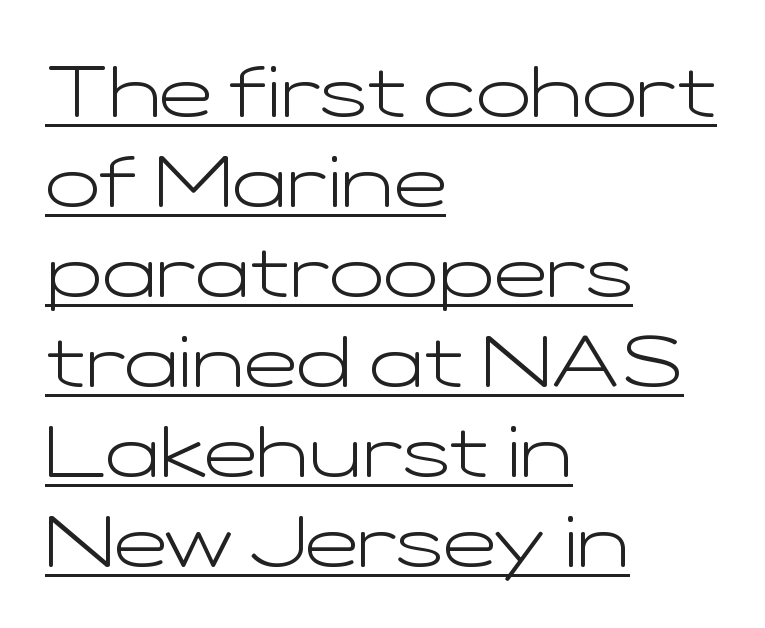
The glyphs in this specimen are sans serif. These lines stack with their left ends in a neat column. Standard letterfit; no display-style spreading of the glyphs. Nope, not italic — everything's standing straight. Proportional: the letters do not fall into vertical columns. A light-to-regular cut is what we see here.
